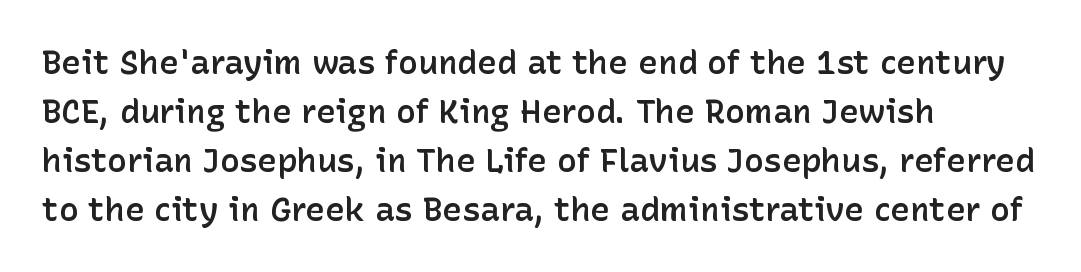
Compared with typical body copy, the letter spacing here is the same. Horizontal bands of white between lines are of average thickness. Posture: upright roman. What kind of face is this? One without serifs — a sans. Stroke thickness is moderately raised; the sample reads as semibold. Left-aligned paragraph, ragged on the right.
